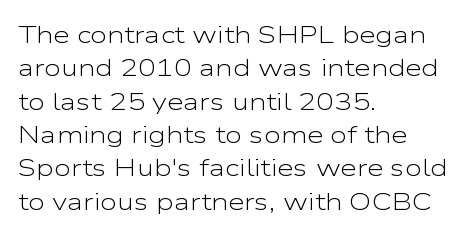
The letterforms sit at book weight or below. Posture: straight, roman, zero tilt. Tracking value appears to be zero — textbook default spacing. The passage shown stacks its lines at a standard gap. Is the block centered? No — it sits flush against the left margin. The foot of each line stays bare and open.
